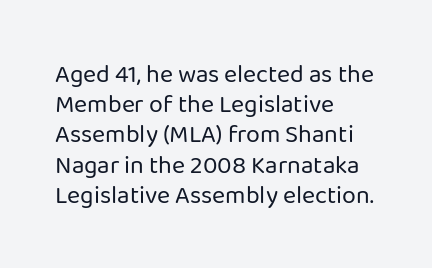
Q: Is the text bold? A: No.
Q: Is the text italic (slanted)? A: No, it is upright.
Q: Is the text underlined? A: No.
Q: How is the paragraph aligned? A: Left-aligned.
Q: Is the spacing between letters normal or unusually wide? A: Normal.
